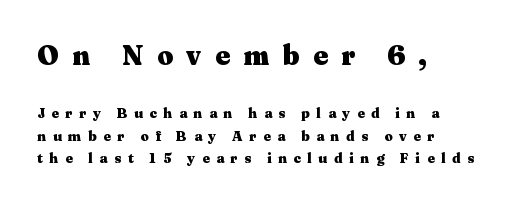
One glance says typical: line gaps are just what's usual. The specimen omits any rule beneath the text block's lines. A serif font was chosen for this passage. Do the characters align in a grid? No, the font is proportional.
